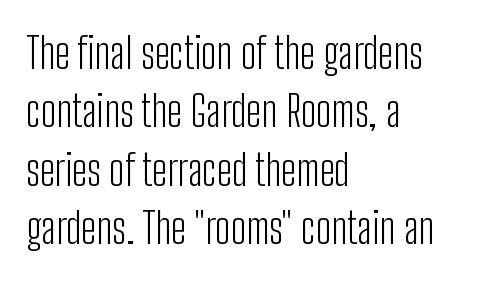
Q: Is the text bold? A: No.
Q: Is the text italic (slanted)? A: No, it is upright.
Q: Is the typeface a serif or a sans-serif typeface? A: Sans-serif.
Q: Is the text underlined? A: No.
Q: How is the paragraph aligned? A: Left-aligned.
Q: Is the spacing between letters normal or unusually wide? A: Normal.
Q: Is the spacing between lines tight, normal or loose? A: Normal.
Q: Width (condensed, normal, or wide)? A: Condensed.
Q: Stroke contrast? A: Low.
Q: x-height? A: Medium.
Q: Monospaced? A: No.
